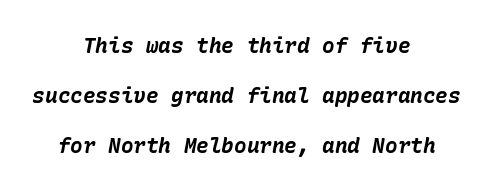
Q: Is the text bold? A: Yes.
Q: Is the text italic (slanted)? A: Yes, it leans right by about 10 degrees.
Q: Is the text underlined? A: No.
Q: How is the paragraph aligned? A: Centered.
Q: Is the spacing between letters normal or unusually wide? A: Normal.
Q: Is the spacing between lines tight, normal or loose? A: Loose.
